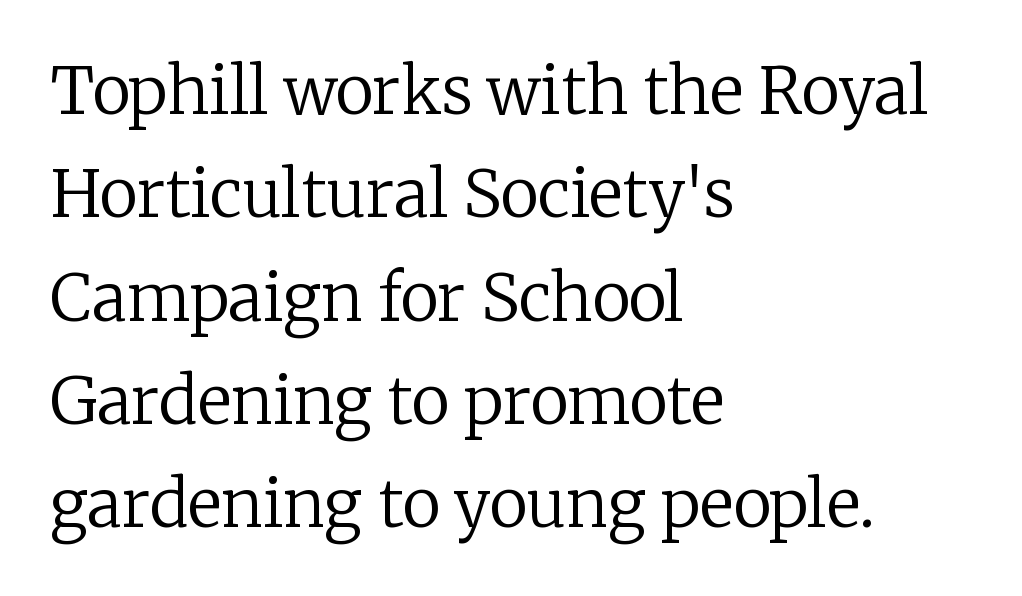
Serifs: yes, visible at the terminals of the letterforms. Check under the words: just untouched page. Note the varied advance widths — an 'i' is clearly narrower than an 'm'. Tracking here is standard; glyphs follow each other at the usual distance. Heaviness? Minimal to ordinary, like unemphasized prose.
